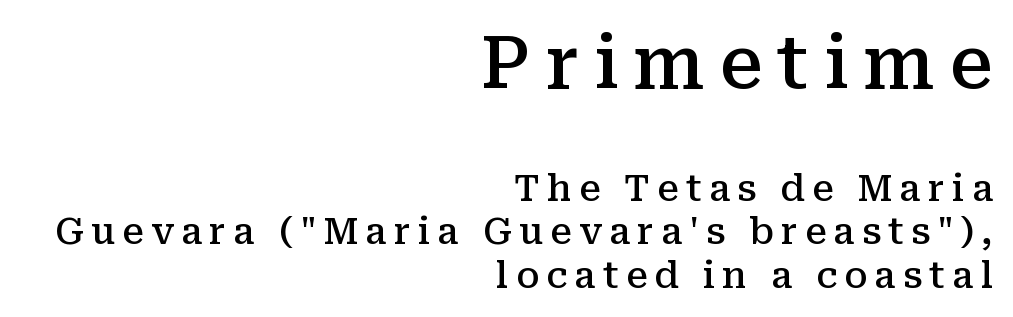
Q: Is the text bold? A: Semi-bold.
Q: Is the text italic (slanted)? A: No, it is upright.
Q: Is the typeface a serif or a sans-serif typeface? A: Serif.
Q: Is the text underlined? A: No.
Q: How is the paragraph aligned? A: Right-aligned.
Q: Is the spacing between letters normal or unusually wide? A: Unusually wide.
Q: Which block of text is set in a larger size, the first (top) or the second (bottom)? A: The first (top) one.
Q: Width (condensed, normal, or wide)? A: Normal.
Q: Stroke contrast? A: Medium.
Q: x-height? A: Medium.
Q: Monospaced? A: No.
